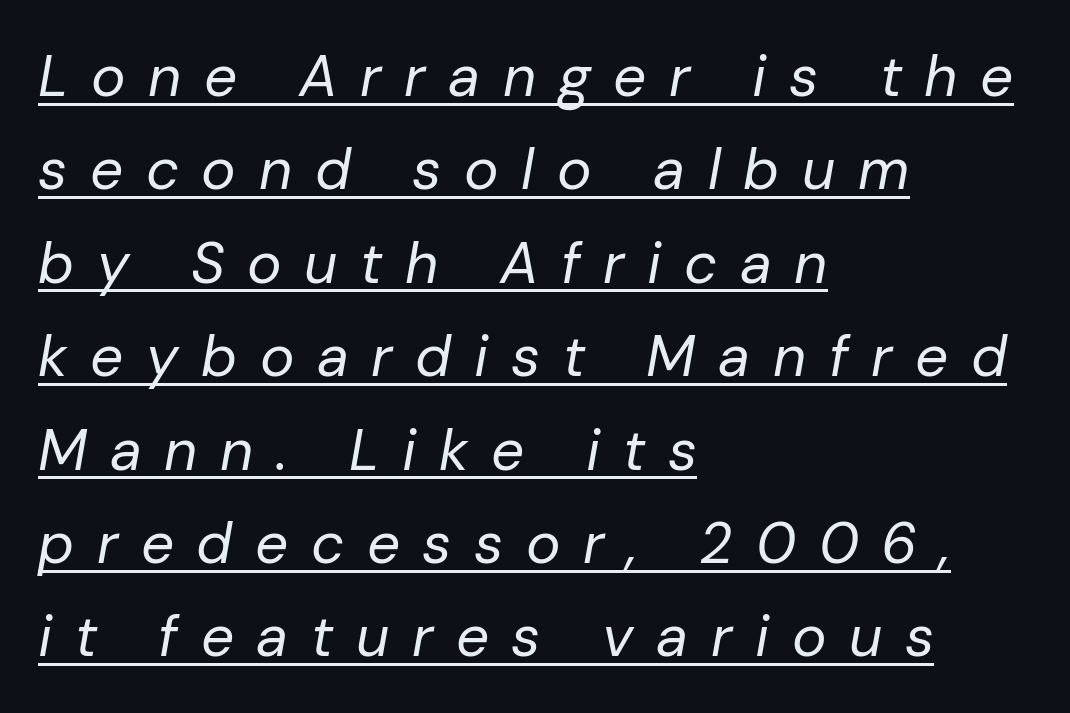
{"italic": "yes", "lean": "right", "slant_degrees": 10, "bold": "no", "weight": "regular", "width": "normal", "stroke_contrast": "low", "x_height": "medium", "monospaced": "no", "underline": "yes", "align": "left", "line_spacing": "normal", "line_spacing_ratio": 1.61, "letter_spacing": "wide", "letter_spacing_em": 0.39, "glyph_px": 58}
